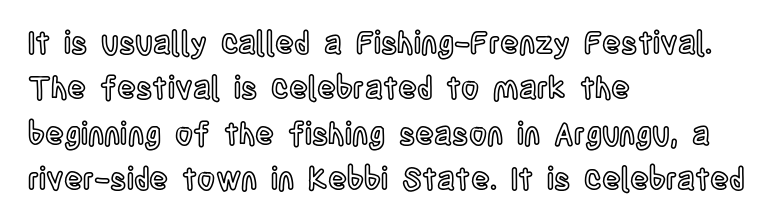
Decoration check: the copy has no underline. It's the straight-up-and-down kind of type. Every row of glyphs begins at an identical x-position on the left. Leading: standard.
